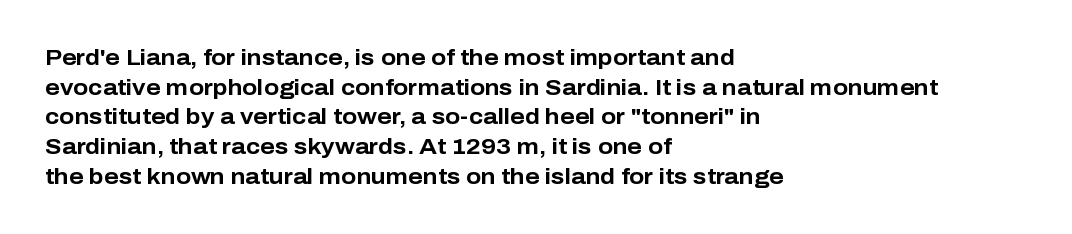
The image shows 22 px bold type, upright; set left-aligned, normal line spacing (1.35x), normal letter spacing, not underlined.
